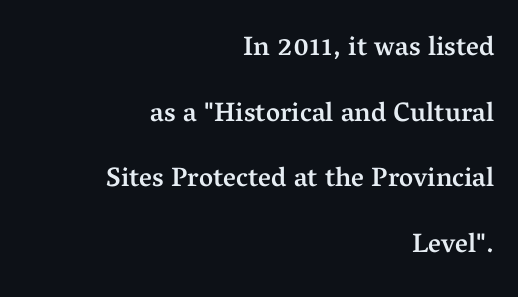
{"italic": "no", "bold": "semi", "underline": "no", "align": "right", "line_spacing": "loose", "line_spacing_ratio": 2.43, "letter_spacing": "normal", "letter_spacing_em": 0.0, "glyph_px": 27}
